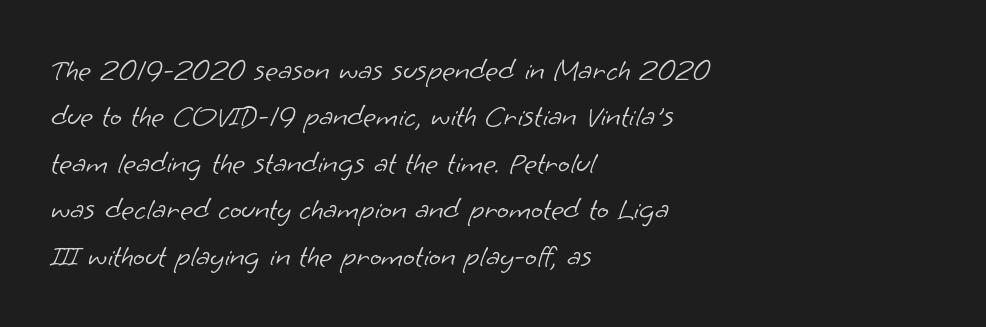
The image shows 31 px light sans-serif type; set left-aligned, normal line spacing (1.5x), normal letter spacing, not underlined; low stroke contrast and a small x-height.
